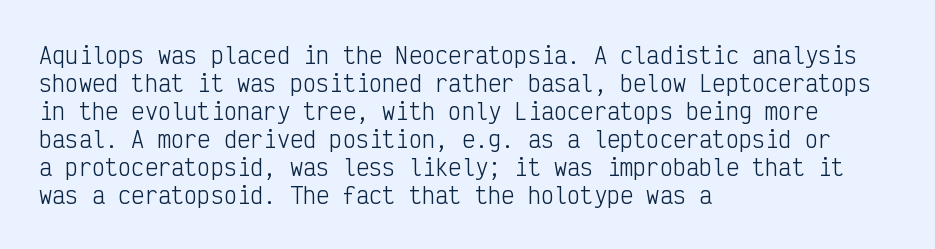
No extra ink here — the face is not bold. Students, observe: this is what conventionally led text looks like. Visually the block forms a straight wall on the left and a jagged coastline on the right. Clear beneath every line of the passage.
